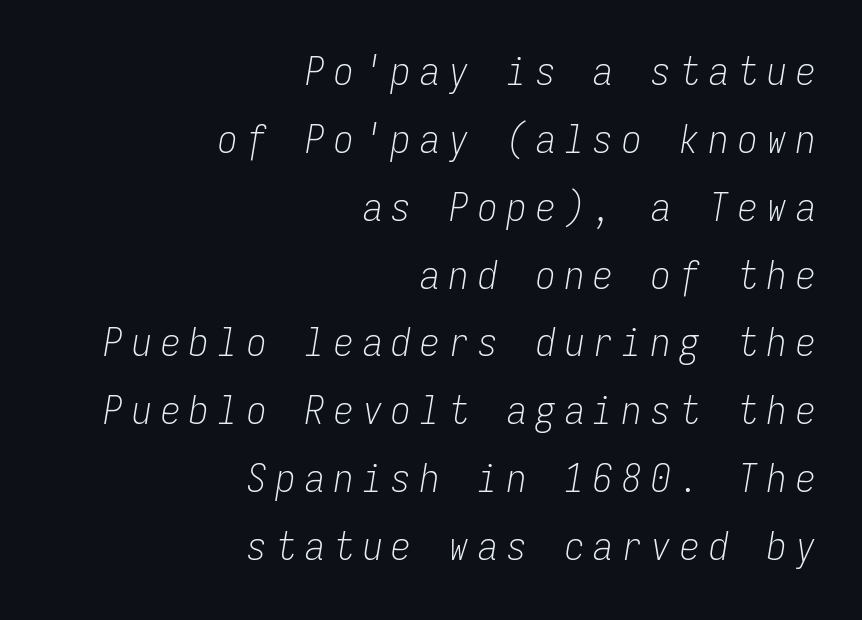
The image shows 39 px light, condensed type, italic (leaning right), monospaced; set right-aligned, line spacing 1.74x, unusually wide letter spacing (+0.24 em), not underlined; low stroke contrast and a medium x-height.
